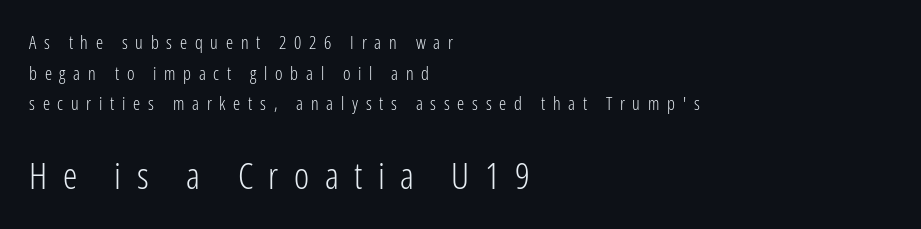
The image shows 36 px light, condensed sans-serif type, upright; set left-aligned, normal line spacing (1.7x), unusually wide letter spacing (+0.43 em), not underlined; the second (bottom) block is 2.0x larger; low stroke contrast and a medium x-height.
